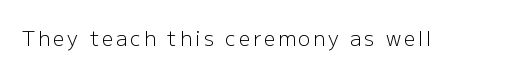
The type sits square on the baseline with zero lean. The strip under each line holds only bare page. Is the stroke heavy? The answer is a plain regular-or-lighter.
